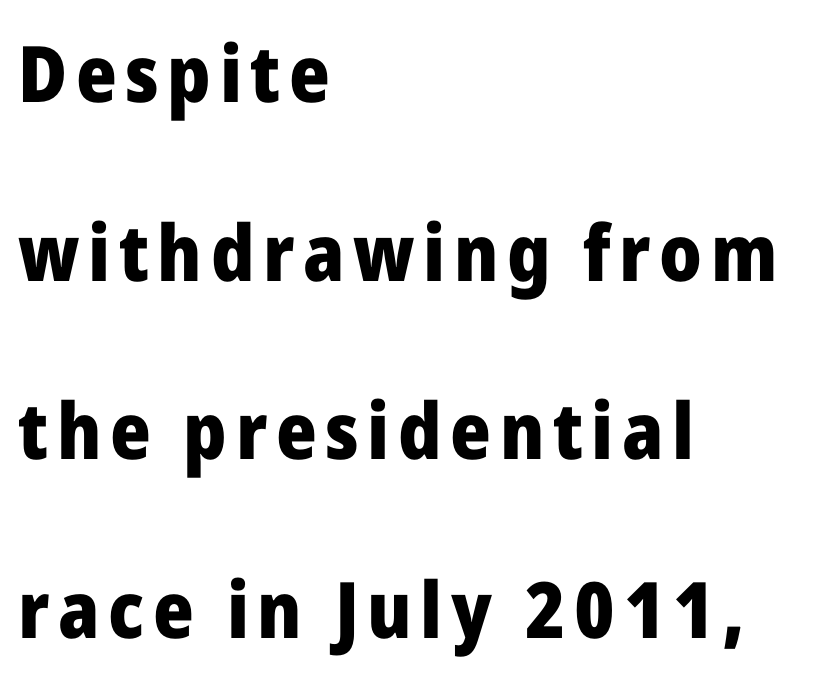
Strong, thick strokes mark this as bold type. Underline: absent. Posture: upright roman. In CSS terms this would be text-align: left. The face used here is proportionally spaced, like ordinary book or web type.
